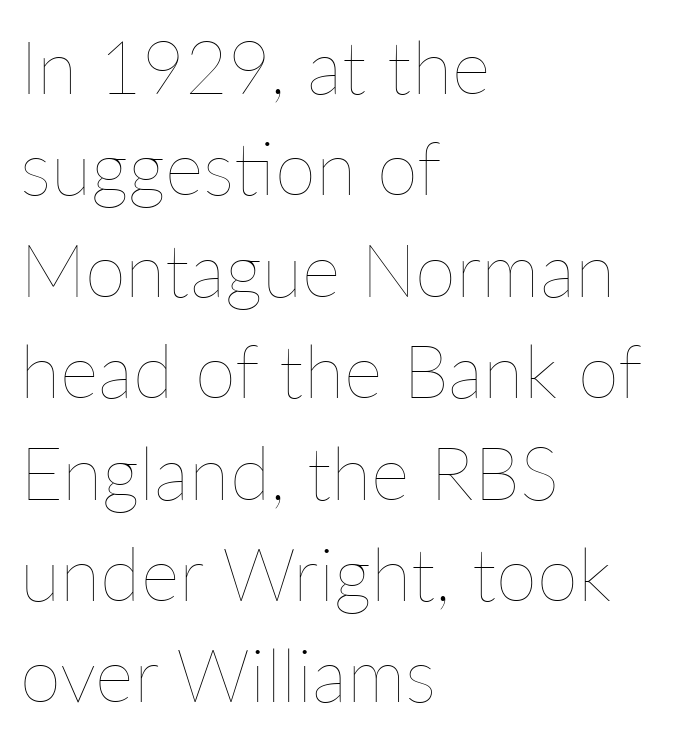
Q: Is the text bold? A: No.
Q: Is the text italic (slanted)? A: No, it is upright.
Q: Is the text underlined? A: No.
Q: How is the paragraph aligned? A: Left-aligned.
Q: Is the spacing between letters normal or unusually wide? A: Normal.
Q: Is the spacing between lines tight, normal or loose? A: Normal.
Q: Width (condensed, normal, or wide)? A: Normal.
Q: Stroke contrast? A: Low.
Q: x-height? A: Medium.
Q: Monospaced? A: No.
